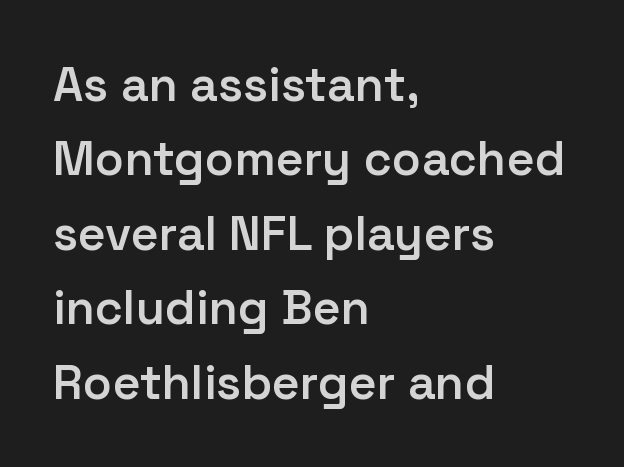
The image shows 48 px semibold sans-serif type, upright; set left-aligned, normal line spacing (1.55x), normal letter spacing, not underlined; low stroke contrast and a medium x-height.
